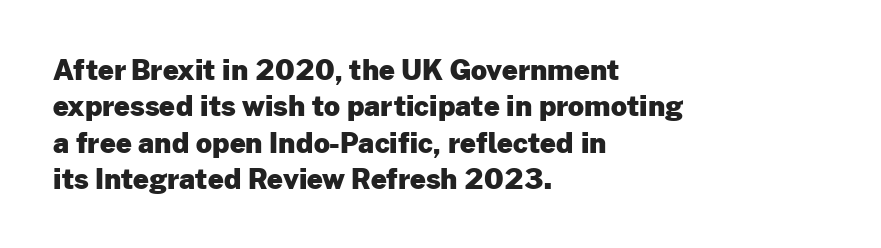
No italicization has been applied; the sample stays upright. Looks like regular typesetting: each glyph gets only the width it needs. Heavy-handed strokes throughout: this text is bold. The rag falls on the right side of this text block.
